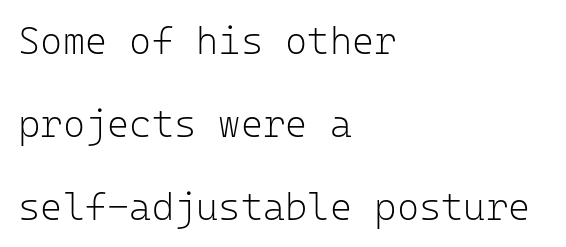
{"serif": "no", "italic": "no", "bold": "no", "weight": "light", "width": "normal", "stroke_contrast": "low", "x_height": "medium", "monospaced": "yes", "underline": "no", "align": "left", "line_spacing": "loose", "line_spacing_ratio": 2.18, "letter_spacing": "normal", "letter_spacing_em": 0.0, "glyph_px": 38}
